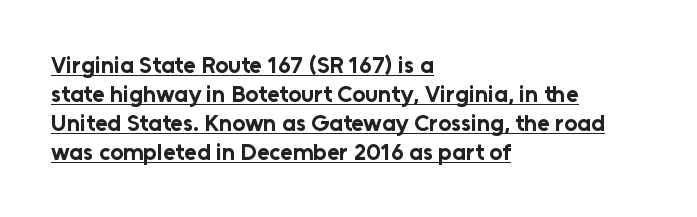
{"italic": "no", "bold": "yes", "underline": "yes", "align": "left", "line_spacing": "normal", "line_spacing_ratio": 1.26, "letter_spacing": "normal", "letter_spacing_em": 0.0, "glyph_px": 23}
